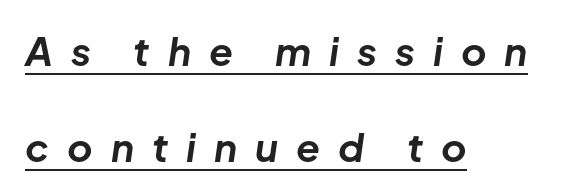
The image shows 39 px bold type, italic (leaning right); set left-aligned, loose line spacing (2.46x), unusually wide letter spacing (+0.46 em), underlined; low stroke contrast and a medium x-height.
